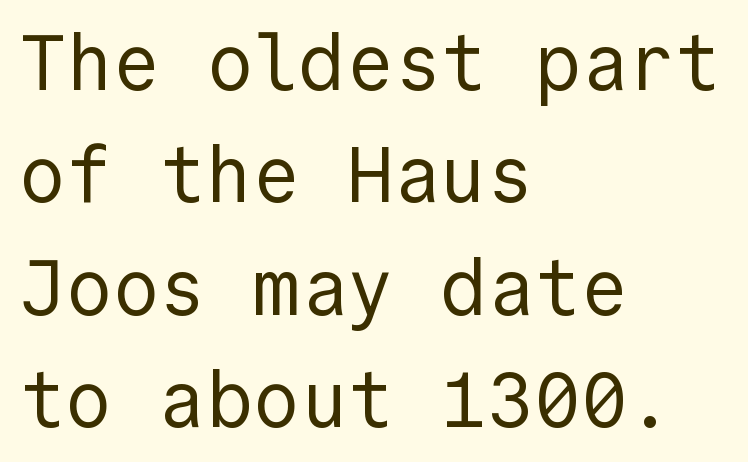
The image shows 78 px regular-weight sans-serif type, upright; set left-aligned, normal line spacing (1.44x), normal letter spacing, not underlined; a medium x-height.
